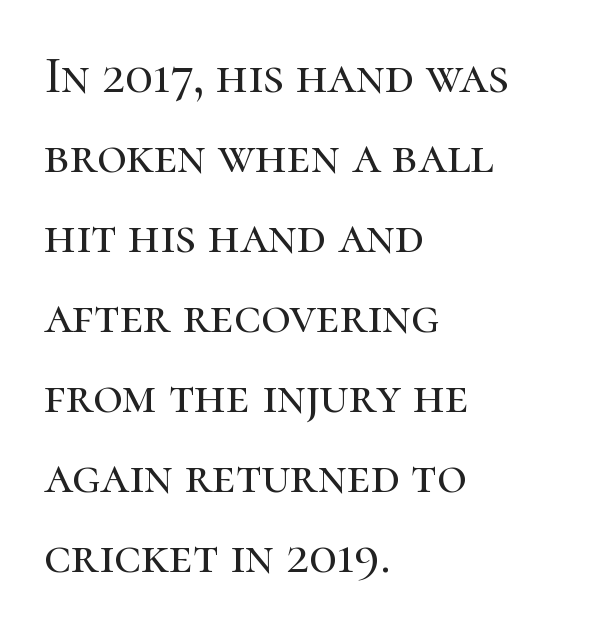
Q: Is the text italic (slanted)? A: No, it is upright.
Q: Is the typeface a serif or a sans-serif typeface? A: Serif.
Q: Is the text underlined? A: No.
Q: How is the paragraph aligned? A: Left-aligned.
Q: Is the spacing between letters normal or unusually wide? A: Normal.
Q: Is the spacing between lines tight, normal or loose? A: Normal.
Q: Width (condensed, normal, or wide)? A: Normal.
Q: Stroke contrast? A: High.
Q: x-height? A: Medium.
Q: Monospaced? A: No.
